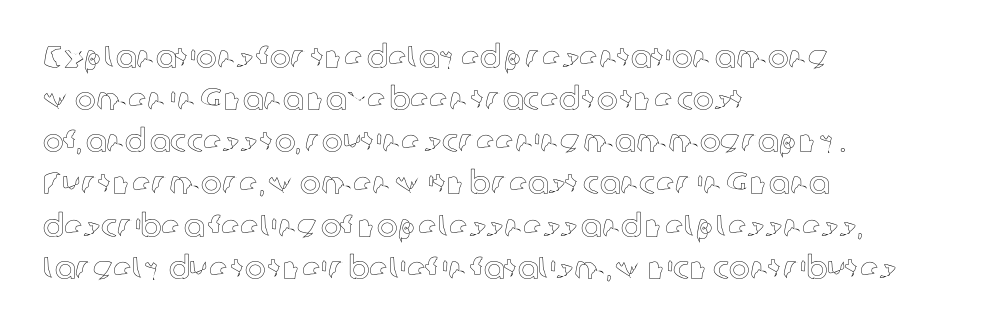
Compared with typical body copy, the letter spacing here is the same. A bare baseline throughout the passage. Varying glyph widths throughout — classic text-font behaviour. You can tell it's not italic because the verticals are truly vertical. These lines sit exactly where default settings would place them.
